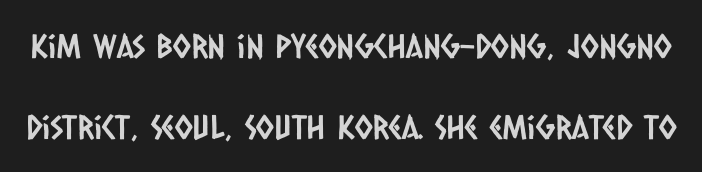
Letterform terminals end flat and unadorned throughout the passage. The line texture is even and compact thanks to regular tracking. Whoever set this chose breathing room over compactness in the vertical rhythm. Type without underlining. The face used here is proportionally spaced, like ordinary book or web type.
